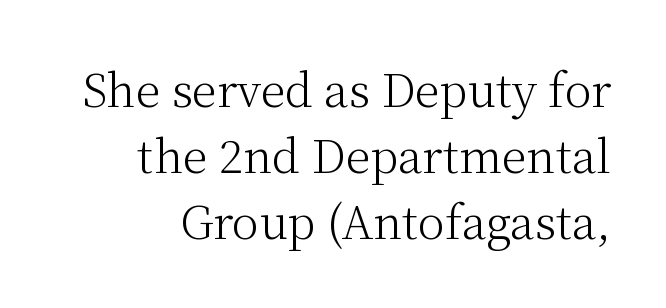
Q: Is the text bold? A: No.
Q: Is the text italic (slanted)? A: No, it is upright.
Q: Is the typeface a serif or a sans-serif typeface? A: Serif.
Q: Is the text underlined? A: No.
Q: Is the spacing between letters normal or unusually wide? A: Normal.
Q: Is the spacing between lines tight, normal or loose? A: Normal.
Q: Width (condensed, normal, or wide)? A: Normal.
Q: Stroke contrast? A: Medium.
Q: x-height? A: Medium.
Q: Monospaced? A: No.
